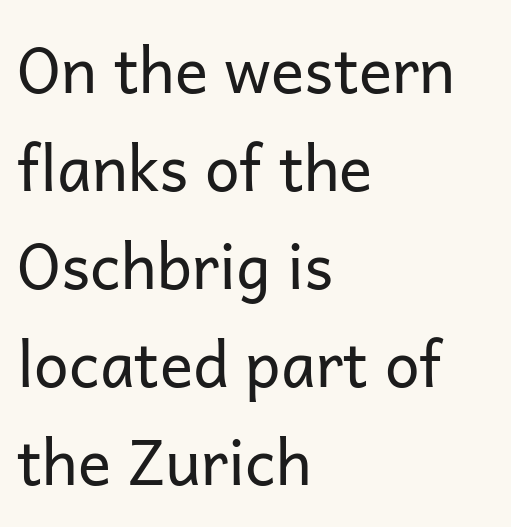
{"serif": "no", "italic": "no", "bold": "no", "weight": "regular", "width": "normal", "stroke_contrast": "low", "x_height": "medium", "monospaced": "no", "underline": "no", "align": "left", "line_spacing": "normal", "line_spacing_ratio": 1.58, "letter_spacing": "normal", "letter_spacing_em": 0.0, "glyph_px": 62}
